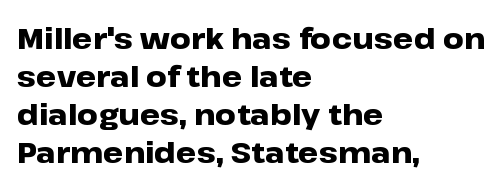
The image shows 29 px heavy, wide sans-serif type, upright; set left-aligned, normal line spacing (1.31x), normal letter spacing, not underlined; low stroke contrast and a medium x-height.
